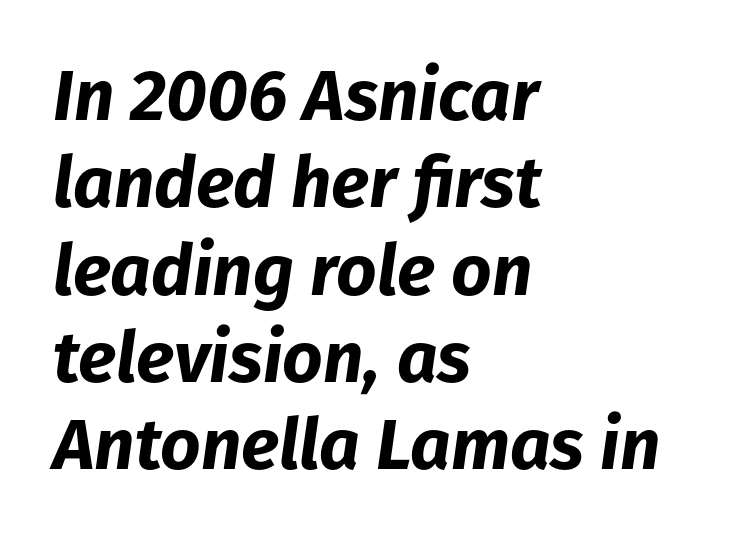
Stroke thickness is high; the sample reads as a true bold. The specimen reads as italic at a glance. Just letters on the line, the space beneath them empty. Spacing verdict: proportional, widths tailored to each character. Observe the ordinary spacing: letters are neighbours, not strangers.
